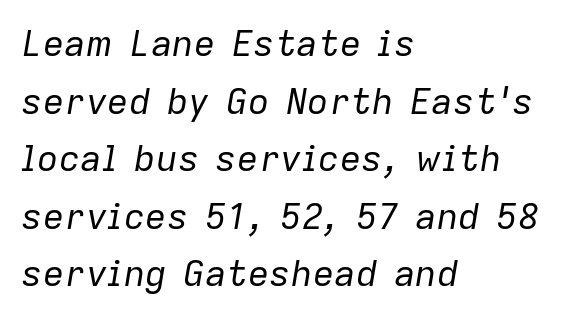
{"italic": "yes", "lean": "right", "slant_degrees": 9, "bold": "no", "weight": "regular", "width": "normal", "stroke_contrast": "low", "x_height": "medium", "monospaced": "no", "underline": "no", "align": "left", "line_spacing": "normal", "line_spacing_ratio": 1.6, "letter_spacing": "normal", "letter_spacing_em": 0.0, "glyph_px": 36}
